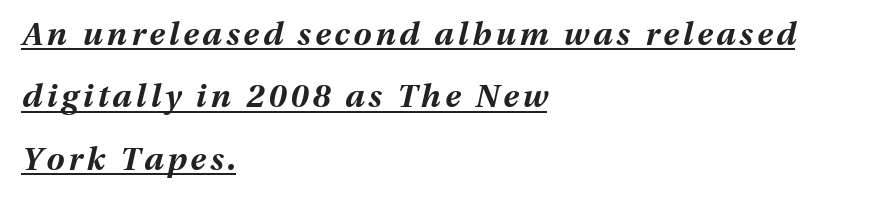
How heavy is the stroke? Heavy — this is a bold. If you drew a ruler down the left edge, every line would touch it. Leading: increased. The rendering uses natural spacing where letterforms have individual widths. The passage shown leans; its letterforms are oblique. Notice how a bar underscores the lettering throughout.
